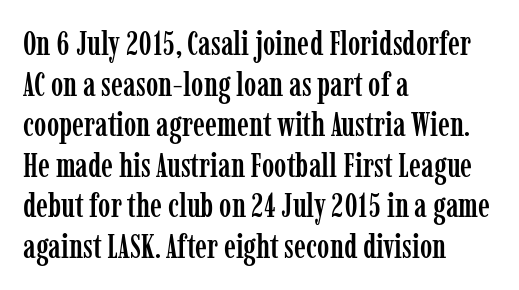
{"serif": "yes", "italic": "no", "width": "condensed", "stroke_contrast": "low", "x_height": "medium", "monospaced": "no", "underline": "no", "align": "left", "line_spacing_ratio": 1.23, "letter_spacing": "normal", "letter_spacing_em": 0.0, "glyph_px": 33}
